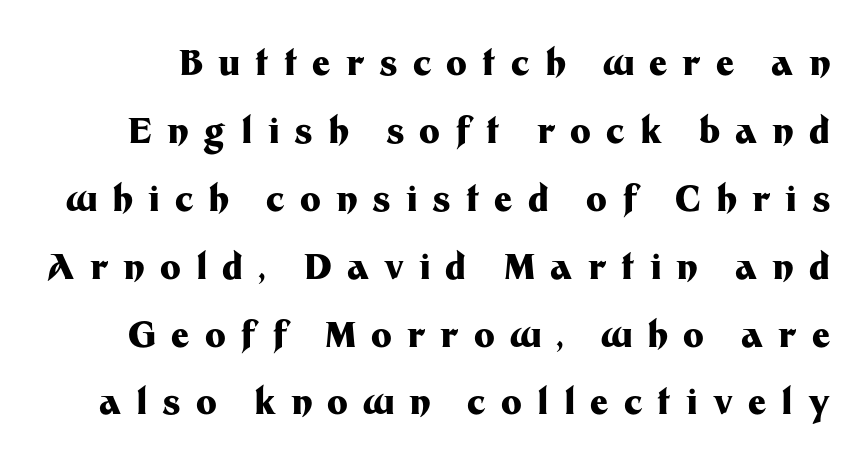
Q: Is the text bold? A: Yes.
Q: Is the text italic (slanted)? A: No, it is upright.
Q: Is the typeface a serif or a sans-serif typeface? A: Sans-serif.
Q: Is the text underlined? A: No.
Q: Is the spacing between letters normal or unusually wide? A: Unusually wide.
Q: Is the spacing between lines tight, normal or loose? A: Loose.
Q: Width (condensed, normal, or wide)? A: Normal.
Q: Stroke contrast? A: Medium.
Q: x-height? A: Medium.
Q: Monospaced? A: No.
